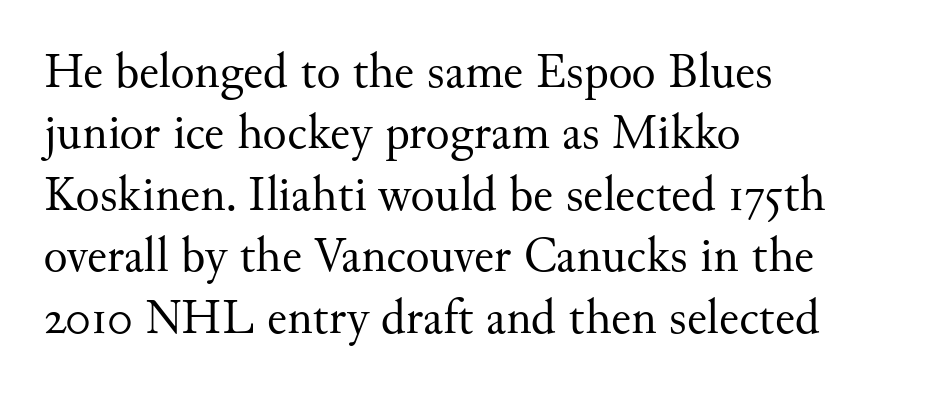
{"serif": "yes", "italic": "no", "bold": "no", "weight": "regular", "width": "normal", "stroke_contrast": "medium", "x_height": "small", "monospaced": "no", "underline": "no", "align": "left", "line_spacing_ratio": 1.23, "letter_spacing": "normal", "letter_spacing_em": 0.0, "glyph_px": 50}
